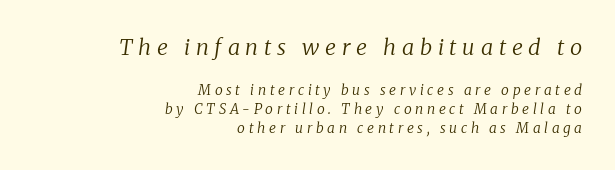
Q: Is the text bold? A: No.
Q: Is the text italic (slanted)? A: Yes, it leans right by about 8 degrees.
Q: Is the text underlined? A: No.
Q: How is the paragraph aligned? A: Right-aligned.
Q: Is the spacing between letters normal or unusually wide? A: Unusually wide.
Q: Is the spacing between lines tight, normal or loose? A: Normal.
Q: Which block of text is set in a larger size, the first (top) or the second (bottom)? A: The first (top) one.
